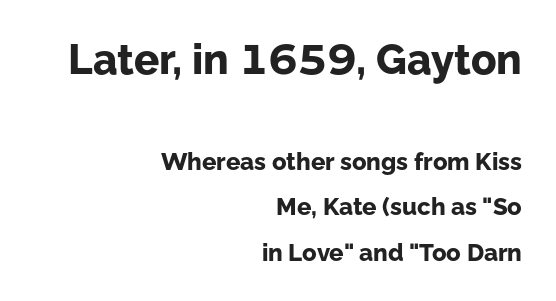
Q: Is the text bold? A: Yes.
Q: Is the text italic (slanted)? A: No, it is upright.
Q: Is the typeface a serif or a sans-serif typeface? A: Sans-serif.
Q: Is the text underlined? A: No.
Q: How is the paragraph aligned? A: Right-aligned.
Q: Is the spacing between letters normal or unusually wide? A: Normal.
Q: Which block of text is set in a larger size, the first (top) or the second (bottom)? A: The first (top) one.
Q: Width (condensed, normal, or wide)? A: Normal.
Q: Stroke contrast? A: Low.
Q: x-height? A: Medium.
Q: Monospaced? A: No.
